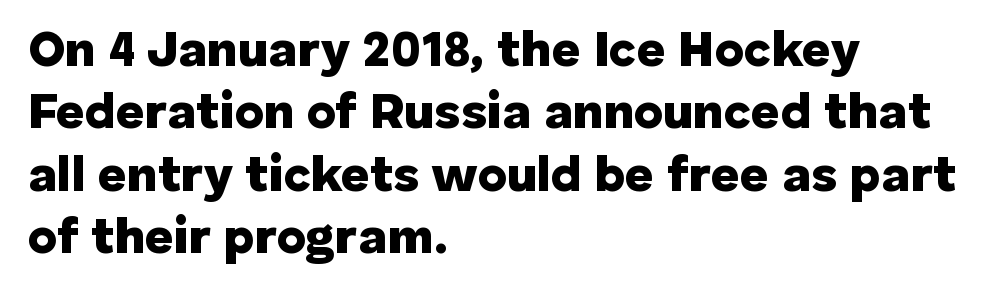
{"serif": "no", "italic": "no", "bold": "yes", "weight": "heavy", "width": "normal", "stroke_contrast": "low", "x_height": "medium", "monospaced": "no", "underline": "no", "align": "left", "line_spacing": "normal", "line_spacing_ratio": 1.25, "letter_spacing": "normal", "letter_spacing_em": 0.0, "glyph_px": 50}
